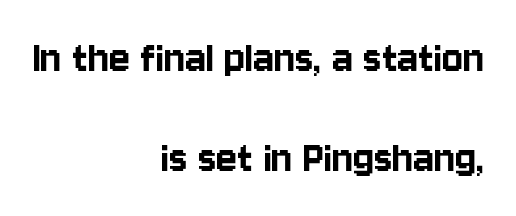
These lines are rendered in a variable-pitch font. This rendering employs a face without finishing strokes, i.e., a sans-serif. Every stem runs plumb, perpendicular to the baseline. Visually the block forms a straight wall on the right and a jagged coastline on the left. The letters sit at their default tracking, neither squeezed nor spread. Check the space under the baseline: it is left empty.
